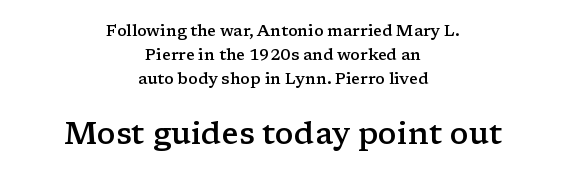
{"serif": "yes", "italic": "no", "bold": "semi", "weight": "semibold", "width": "wide", "stroke_contrast": "low", "x_height": "medium", "monospaced": "no", "underline": "no", "align": "center", "line_spacing": "normal", "line_spacing_ratio": 1.5, "letter_spacing": "normal", "letter_spacing_em": 0.0, "larger_block": "second", "size_ratio": 1.94, "glyph_px": 31}
